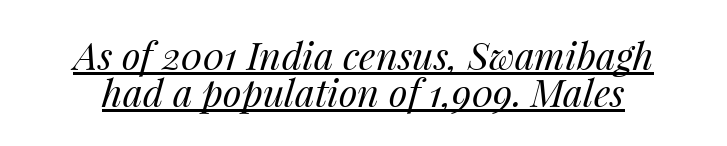
The image shows 38 px regular-weight type, italic (leaning right); set tight line spacing (0.98x), normal letter spacing, underlined; medium stroke contrast and a medium x-height.
